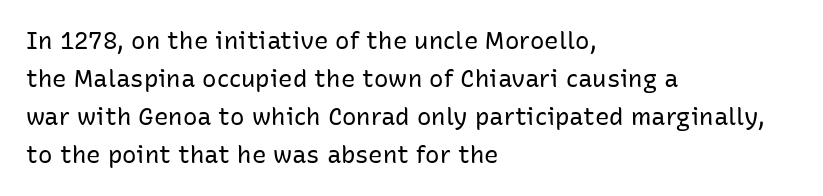
The image shows 24 px text type, upright; set left-aligned, normal line spacing (1.59x), normal letter spacing, not underlined.
